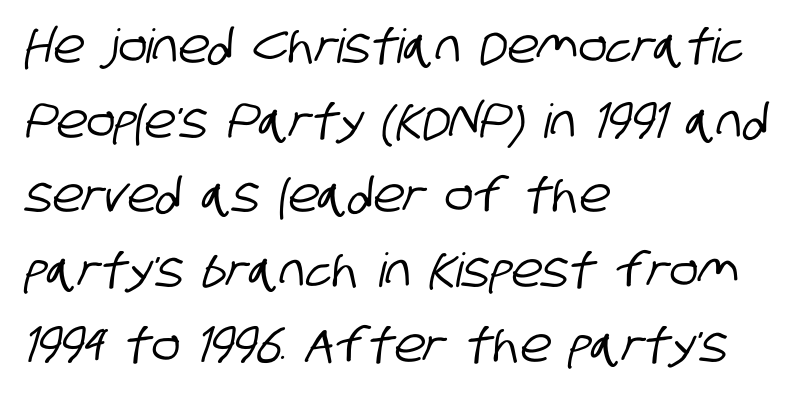
Q: Is the typeface a serif or a sans-serif typeface? A: Sans-serif.
Q: Is the text underlined? A: No.
Q: How is the paragraph aligned? A: Left-aligned.
Q: Is the spacing between letters normal or unusually wide? A: Normal.
Q: Is the spacing between lines tight, normal or loose? A: Normal.
Q: Width (condensed, normal, or wide)? A: Condensed.
Q: Stroke contrast? A: Low.
Q: x-height? A: Large.
Q: Monospaced? A: No.
